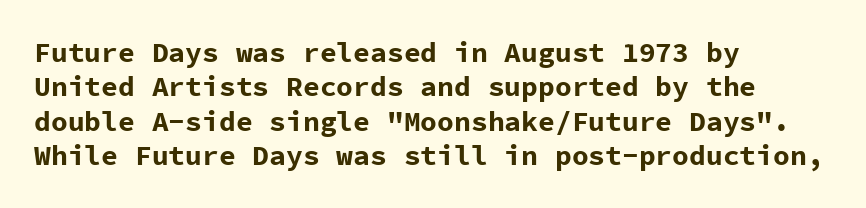
The image shows 28 px bold sans-serif type, upright, monospaced; set left-aligned, line spacing 1.23x, normal letter spacing, not underlined; low stroke contrast and a medium x-height.
